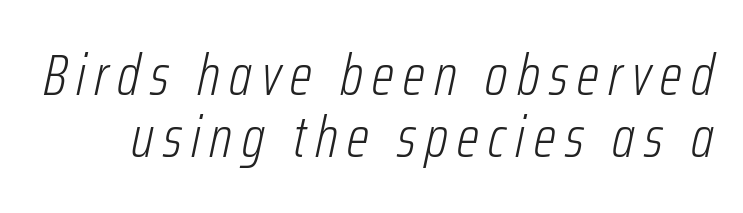
Q: Is the text bold? A: No.
Q: Is the text italic (slanted)? A: Yes, it leans right by about 12 degrees.
Q: Is the text underlined? A: No.
Q: Is the spacing between lines tight, normal or loose? A: Tight.
Q: Width (condensed, normal, or wide)? A: Condensed.
Q: Stroke contrast? A: Low.
Q: x-height? A: Medium.
Q: Monospaced? A: No.
